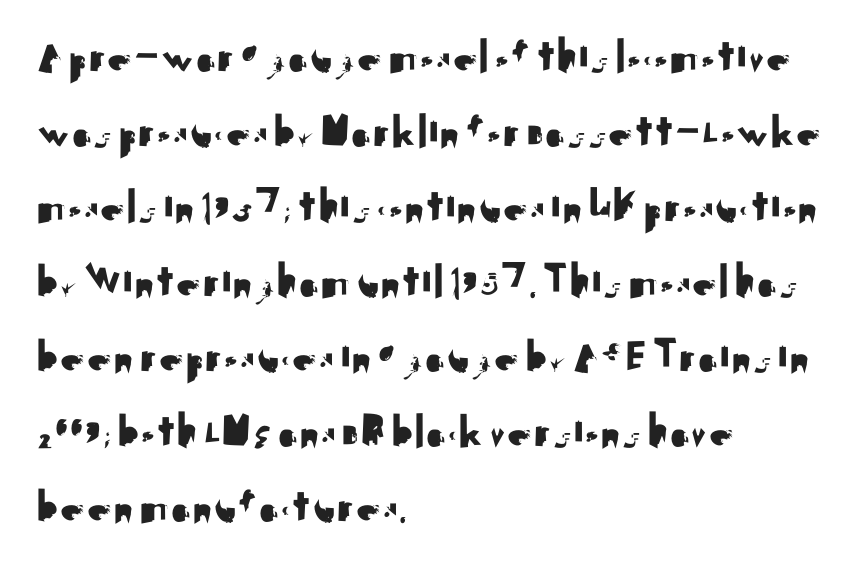
Q: Is the text italic (slanted)? A: No, it is upright.
Q: Is the typeface a serif or a sans-serif typeface? A: Sans-serif.
Q: Is the text underlined? A: No.
Q: How is the paragraph aligned? A: Left-aligned.
Q: Is the spacing between letters normal or unusually wide? A: Normal.
Q: Is the spacing between lines tight, normal or loose? A: Normal.
Q: Width (condensed, normal, or wide)? A: Normal.
Q: Stroke contrast? A: Medium.
Q: x-height? A: Small.
Q: Monospaced? A: No.
